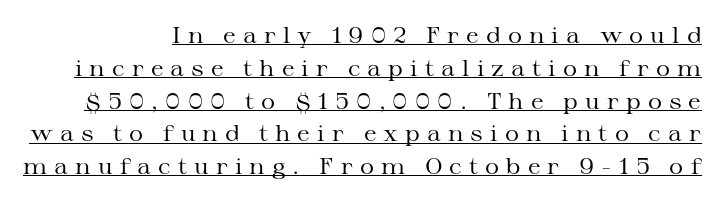
{"italic": "no", "bold": "no", "underline": "yes", "line_spacing": "normal", "line_spacing_ratio": 1.49, "letter_spacing": "wide", "letter_spacing_em": 0.32, "glyph_px": 22}
